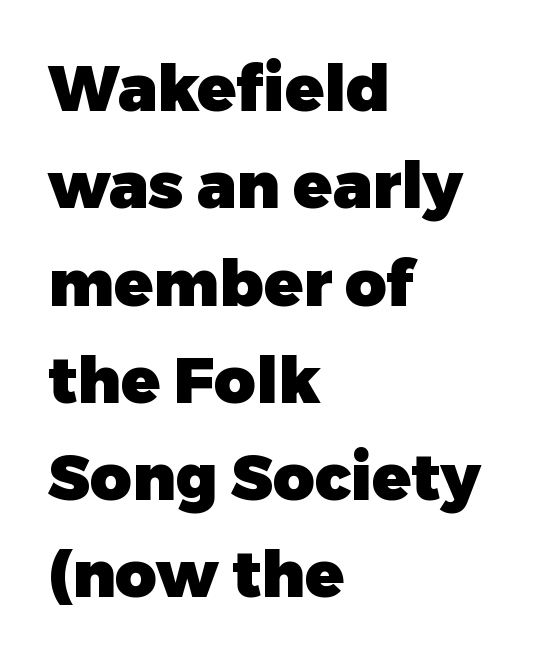
Teacher's note: observe the even left margin — that is flush-left alignment. This sample uses an upright cut, with every glyph sitting square on the baseline. Summary of weight: heavy, a full bold. A typesetter would call this proportional, since set widths differ per character. The passage shown stacks its lines at a standard gap. Note: no serifs on the glyphs.
